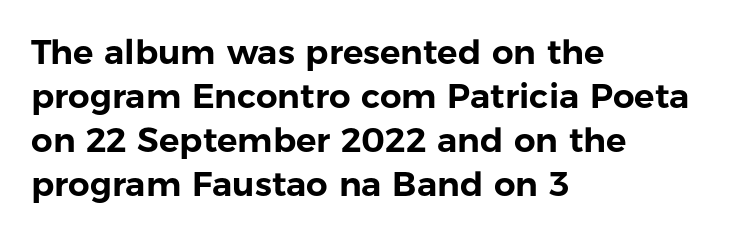
Italic: no, the glyphs are upright roman. The space beneath each line is pristine and unruled. Summary of vertical rhythm: regular, with standard interline spacing. These lines are composed in type without serifs. Visually the block forms a straight wall on the left and a jagged coastline on the right. Proportional: the letters do not fall into vertical columns.
